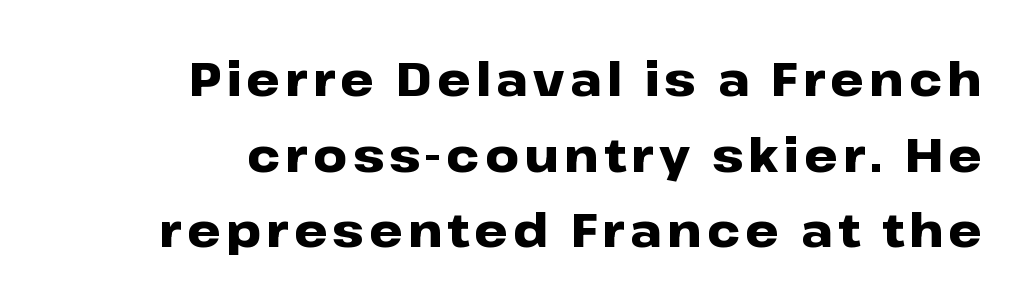
The image shows 47 px heavy, wide sans-serif type, upright; set right-aligned, normal line spacing (1.61x), not underlined; low stroke contrast and a medium x-height.
